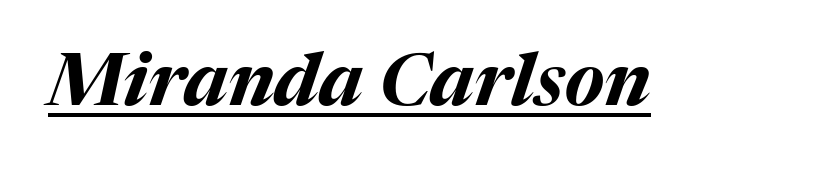
The letters advance in unequal steps, a hallmark of proportional type. Does the lettering tilt? It does — this is italic. Set as a true bold cut, around the 700 mark. Decoration check: the copy is underlined. The rendering keeps characters at their native spacing.
